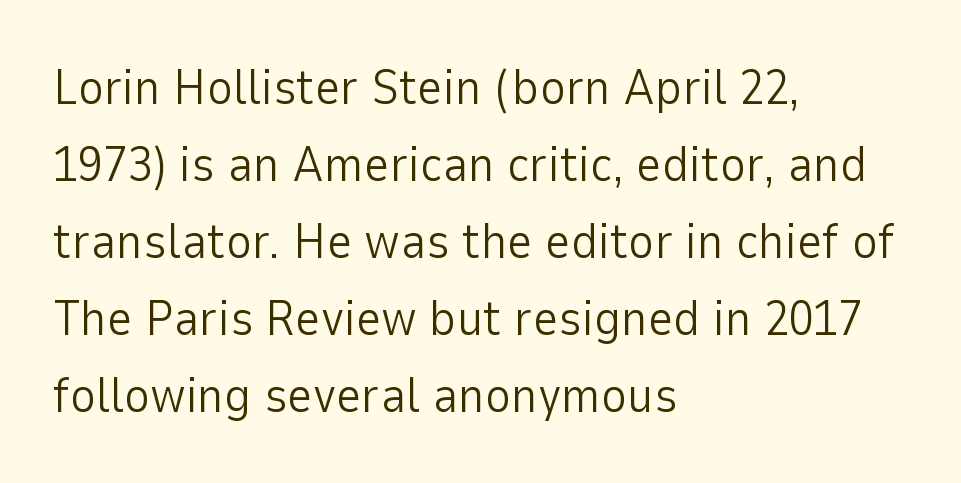
{"serif": "no", "italic": "no", "bold": "no", "weight": "light", "width": "normal", "stroke_contrast": "low", "x_height": "medium", "monospaced": "no", "underline": "no", "align": "left", "line_spacing": "normal", "line_spacing_ratio": 1.54, "letter_spacing": "normal", "letter_spacing_em": 0.0, "glyph_px": 50}
